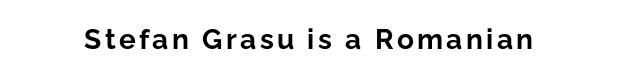
Is there any slant? The stems are plumb. The glyphs in this specimen are sans serif. The face used here is proportionally spaced, like ordinary book or web type. The typesetting leans heavy: a genuine bold. Beneath every word, the page is bare.
